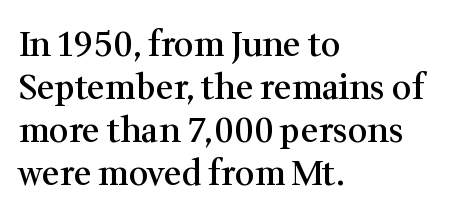
Proportional: the letters do not fall into vertical columns. The rendering keeps characters at their native spacing. What weight is shown? A semibold, between regular and bold. Any mark beneath the type? The region is blank. This sample uses a serif face. The block of text has a typical density, with ordinary space between rows.
